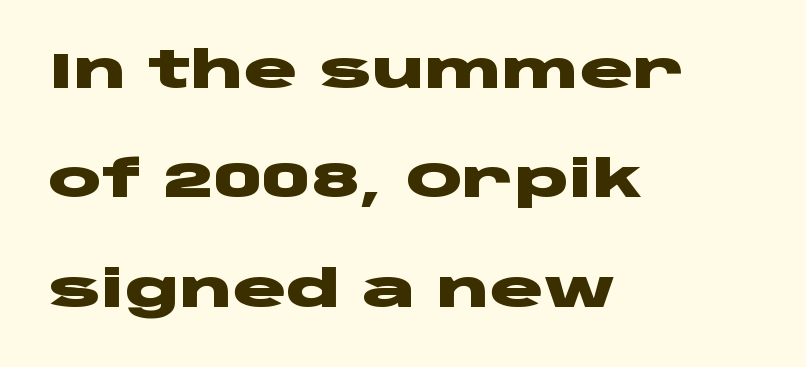
The image shows 50 px heavy, wide sans-serif type, upright; set left-aligned, loose line spacing (2.19x), normal letter spacing, not underlined; low stroke contrast and a large x-height.
